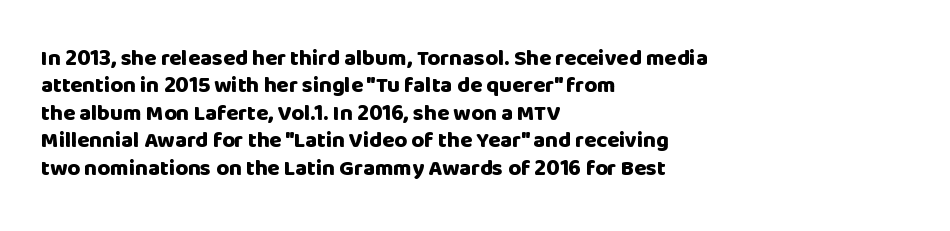
The image shows 22 px bold type, upright; set left-aligned, normal line spacing (1.25x), normal letter spacing, not underlined.
